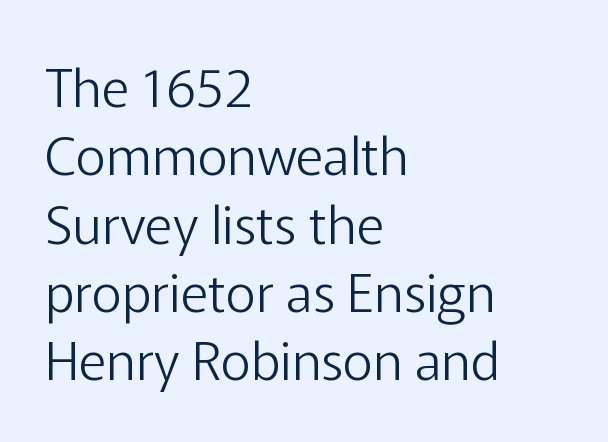
Underline: absent. Spacing verdict: proportional, widths tailored to each character. Heft: none added — not bold. Posture: vertical. The rendering anchors every line to the left-hand side.
